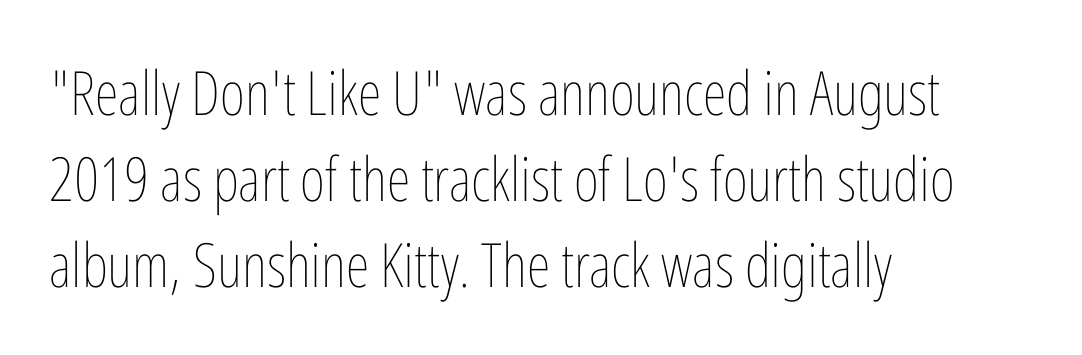
{"italic": "no", "bold": "no", "weight": "thin", "width": "condensed", "stroke_contrast": "low", "x_height": "medium", "monospaced": "no", "underline": "no", "align": "left", "line_spacing": "normal", "line_spacing_ratio": 1.41, "letter_spacing": "normal", "letter_spacing_em": 0.0, "glyph_px": 61}
